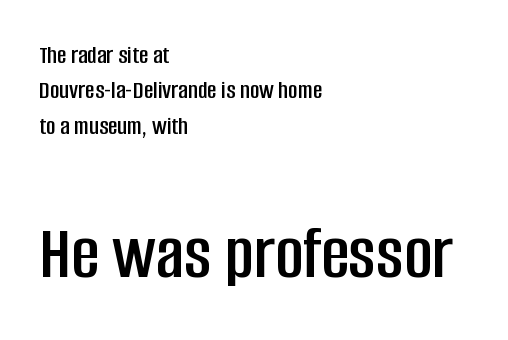
Q: Is the text italic (slanted)? A: No, it is upright.
Q: Is the typeface a serif or a sans-serif typeface? A: Sans-serif.
Q: Is the text underlined? A: No.
Q: How is the paragraph aligned? A: Left-aligned.
Q: Is the spacing between letters normal or unusually wide? A: Normal.
Q: Is the spacing between lines tight, normal or loose? A: Normal.
Q: Which block of text is set in a larger size, the first (top) or the second (bottom)? A: The second (bottom) one.
Q: Width (condensed, normal, or wide)? A: Condensed.
Q: Stroke contrast? A: Low.
Q: x-height? A: Large.
Q: Monospaced? A: No.
